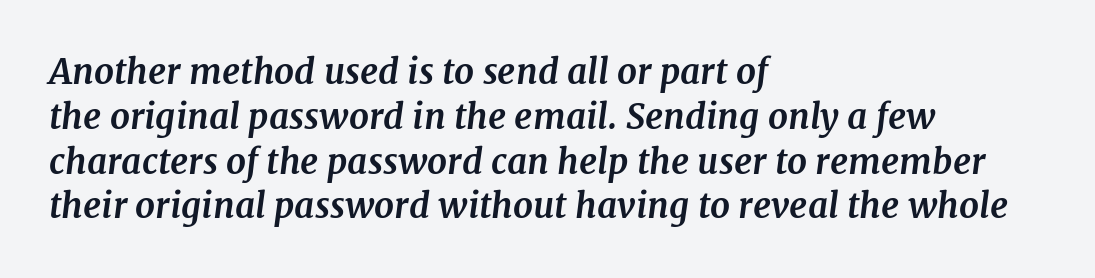
{"serif": "yes", "italic": "yes", "lean": "right", "slant_degrees": 7, "bold": "yes", "weight": "bold", "width": "normal", "stroke_contrast": "medium", "x_height": "medium", "monospaced": "no", "underline": "no", "align": "left", "line_spacing": "normal", "line_spacing_ratio": 1.28, "letter_spacing": "normal", "letter_spacing_em": 0.0, "glyph_px": 35}
